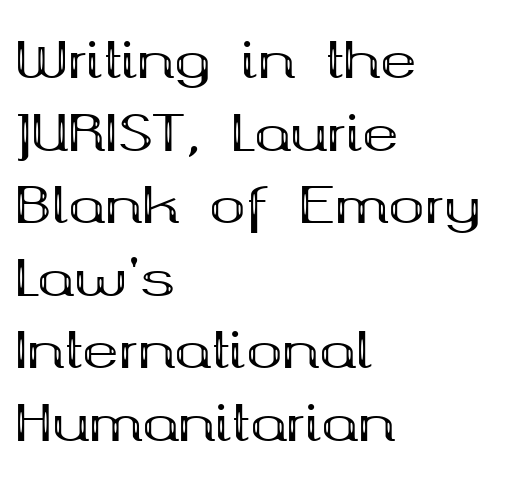
Q: Is the text bold? A: Yes.
Q: Is the text italic (slanted)? A: No, it is upright.
Q: Is the typeface a serif or a sans-serif typeface? A: Serif.
Q: Is the text underlined? A: No.
Q: How is the paragraph aligned? A: Left-aligned.
Q: Is the spacing between letters normal or unusually wide? A: Normal.
Q: Is the spacing between lines tight, normal or loose? A: Normal.
Q: Width (condensed, normal, or wide)? A: Wide.
Q: Stroke contrast? A: Medium.
Q: x-height? A: Medium.
Q: Monospaced? A: No.
